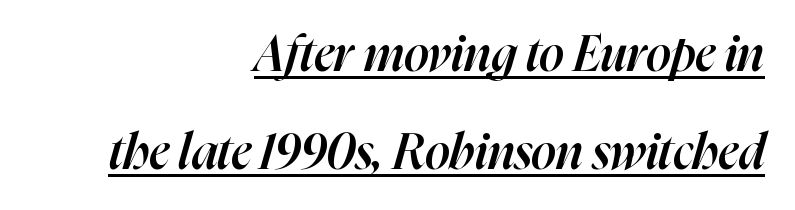
Q: Is the text bold? A: Semi-bold.
Q: Is the text italic (slanted)? A: Yes, it leans right by about 16 degrees.
Q: Is the text underlined? A: Yes.
Q: How is the paragraph aligned? A: Right-aligned.
Q: Is the spacing between letters normal or unusually wide? A: Normal.
Q: Is the spacing between lines tight, normal or loose? A: Loose.
Q: Width (condensed, normal, or wide)? A: Normal.
Q: Stroke contrast? A: High.
Q: x-height? A: Medium.
Q: Monospaced? A: No.
